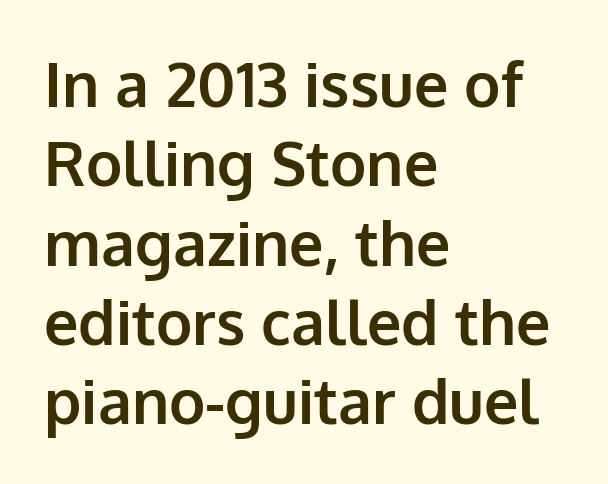
The image shows 61 px bold sans-serif type, upright; set left-aligned, normal line spacing (1.3x), normal letter spacing, not underlined; low stroke contrast and a medium x-height.
